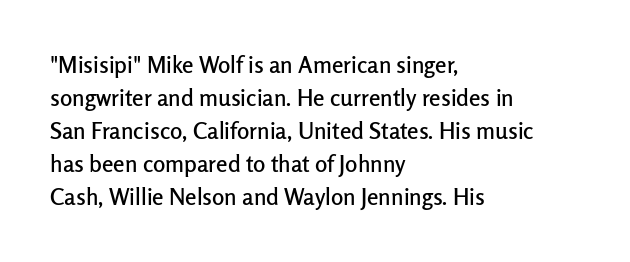
The block of text has a typical density, with ordinary space between rows. Tracking here is standard; glyphs follow each other at the usual distance. The strip under each line holds only bare page. The lettering holds an erect, upright posture throughout. Teacher's note: observe the even left margin — that is flush-left alignment.
